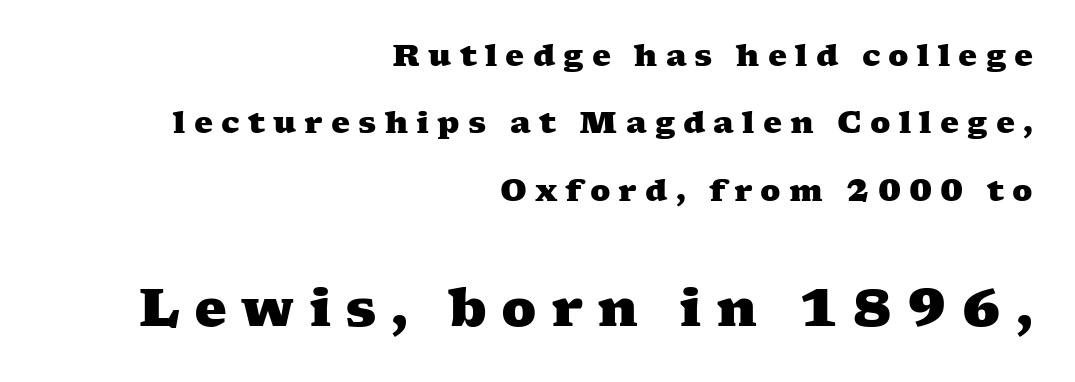
The image shows 52 px heavy, wide serif type; set right-aligned, loose line spacing (2.25x), unusually wide letter spacing (+0.27 em), not underlined; the second (bottom) block is 1.73x larger; medium stroke contrast and a medium x-height.
